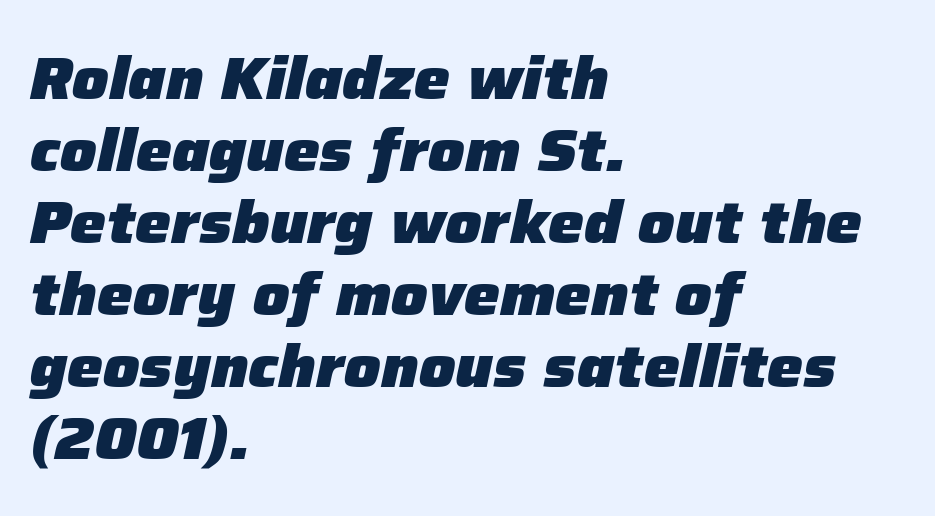
{"italic": "yes", "lean": "right", "slant_degrees": 12, "bold": "yes", "weight": "heavy", "width": "normal", "stroke_contrast": "low", "x_height": "medium", "monospaced": "no", "underline": "no", "align": "left", "line_spacing_ratio": 1.2, "letter_spacing": "normal", "letter_spacing_em": 0.0, "glyph_px": 60}
